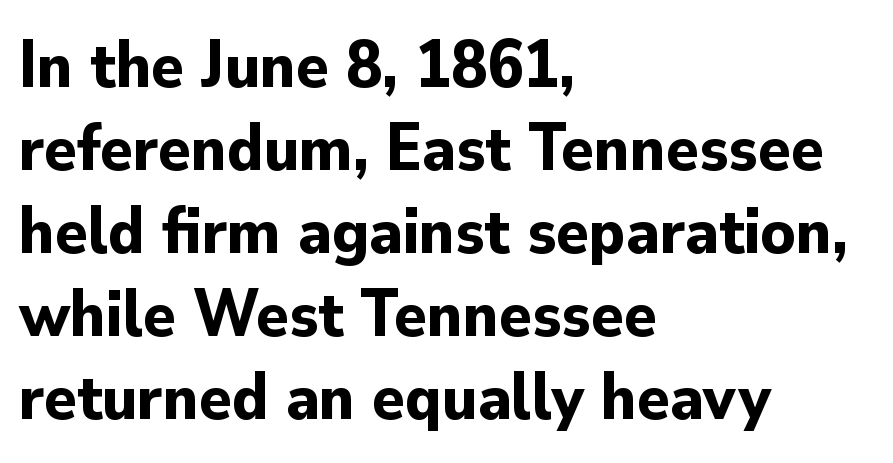
Q: Is the text bold? A: Yes.
Q: Is the text italic (slanted)? A: No, it is upright.
Q: Is the typeface a serif or a sans-serif typeface? A: Sans-serif.
Q: Is the text underlined? A: No.
Q: How is the paragraph aligned? A: Left-aligned.
Q: Is the spacing between letters normal or unusually wide? A: Normal.
Q: Width (condensed, normal, or wide)? A: Normal.
Q: Stroke contrast? A: Low.
Q: x-height? A: Small.
Q: Monospaced? A: No.
